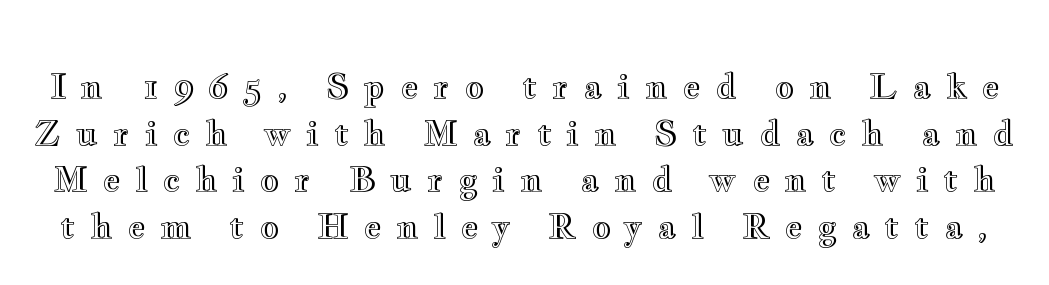
{"italic": "no", "width": "wide", "x_height": "small", "monospaced": "no", "underline": "no", "line_spacing": "normal", "line_spacing_ratio": 1.37, "letter_spacing": "wide", "letter_spacing_em": 0.43, "glyph_px": 34}
